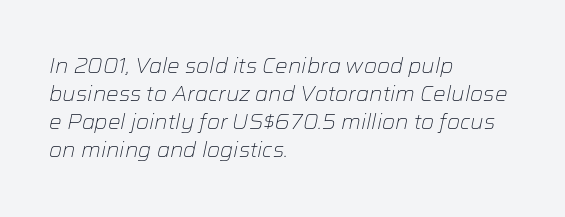
The image shows 21 px text type, italic (leaning right); set left-aligned, normal line spacing (1.34x), normal letter spacing, not underlined.
